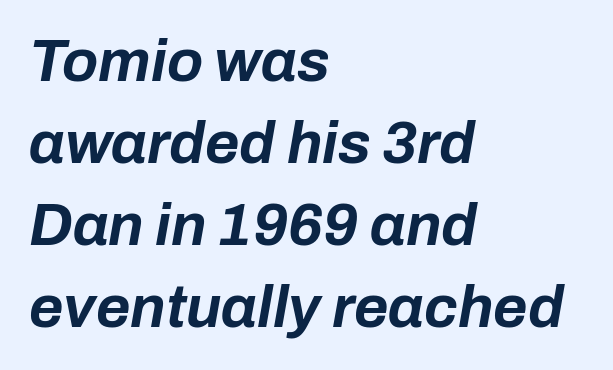
Q: Is the text bold? A: Yes.
Q: Is the text italic (slanted)? A: Yes, it leans right by about 10 degrees.
Q: Is the text underlined? A: No.
Q: How is the paragraph aligned? A: Left-aligned.
Q: Is the spacing between letters normal or unusually wide? A: Normal.
Q: Is the spacing between lines tight, normal or loose? A: Normal.
Q: Width (condensed, normal, or wide)? A: Normal.
Q: Stroke contrast? A: Low.
Q: x-height? A: Medium.
Q: Monospaced? A: No.
